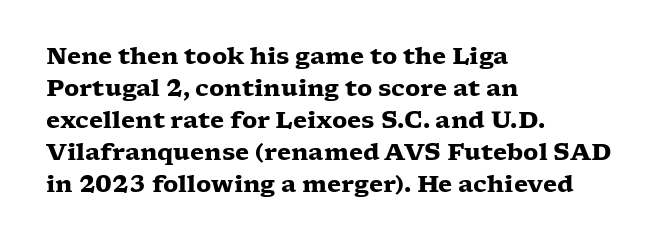
Q: Is the text bold? A: Yes.
Q: Is the text italic (slanted)? A: No, it is upright.
Q: Is the text underlined? A: No.
Q: How is the paragraph aligned? A: Left-aligned.
Q: Is the spacing between letters normal or unusually wide? A: Normal.
Q: Is the spacing between lines tight, normal or loose? A: Normal.
